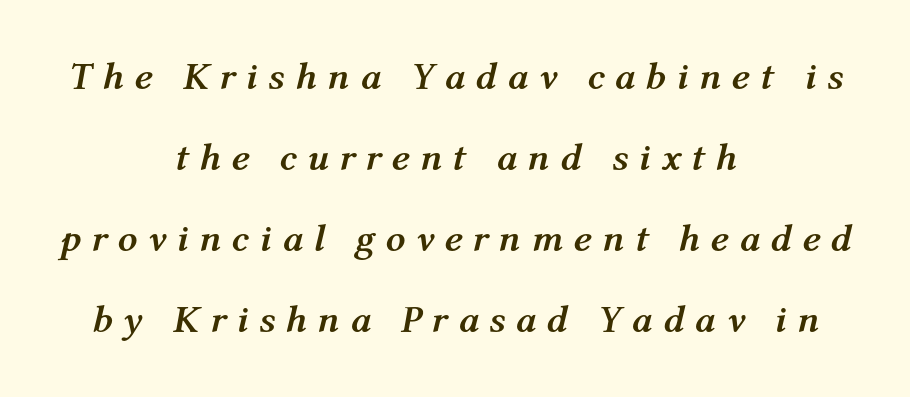
The image shows 39 px semibold type, italic (leaning right); set centered, loose line spacing (2.08x), unusually wide letter spacing (+0.26 em), not underlined; medium stroke contrast and a medium x-height.
